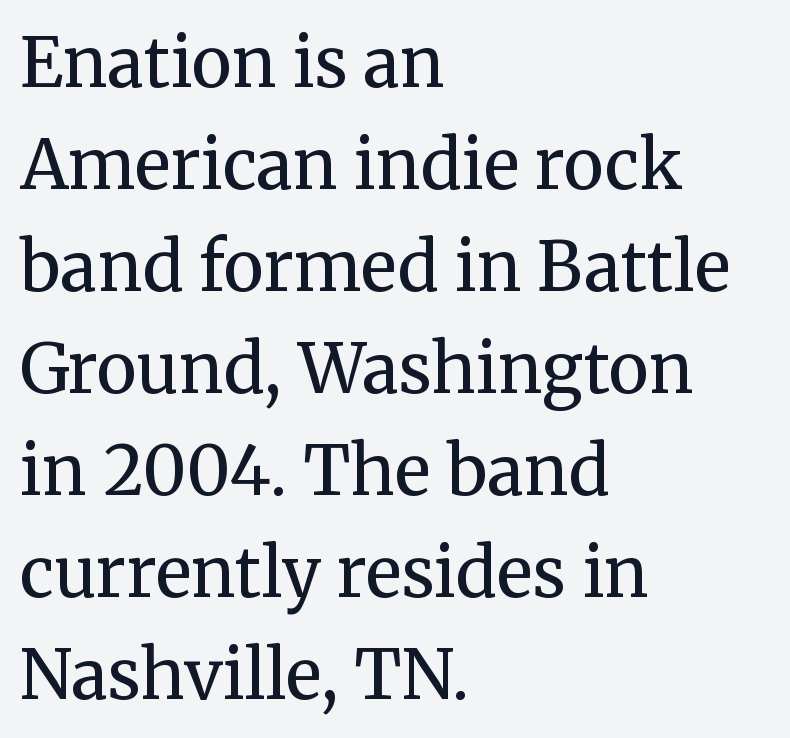
The image shows 68 px regular-weight serif type, upright; set left-aligned, normal line spacing (1.5x), normal letter spacing, not underlined; medium stroke contrast and a medium x-height.
